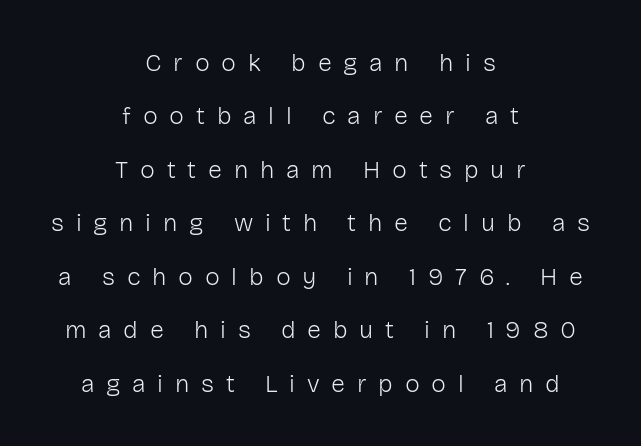
The image shows 25 px text type, upright; set centered, loose line spacing (2.14x), unusually wide letter spacing (+0.47 em), not underlined.
